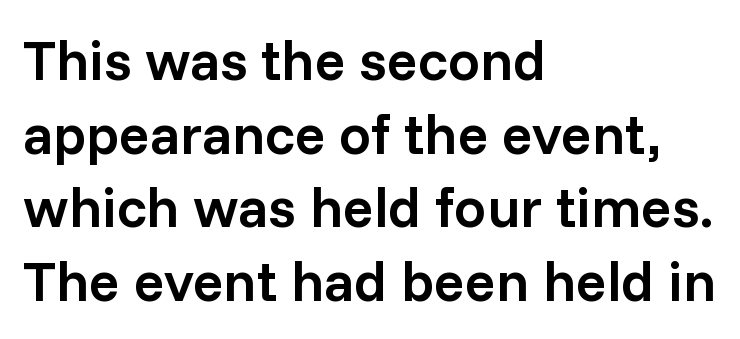
The letters advance in unequal steps, a hallmark of proportional type. A student would call this left alignment; a typographer would say flush left, rag right. It's the straight-up-and-down kind of type. The rows are spaced the way most documents space them.
